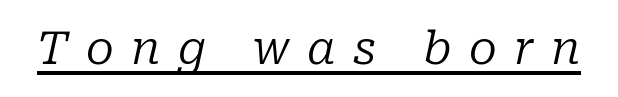
{"serif": "yes", "italic": "yes", "lean": "right", "slant_degrees": 10, "bold": "no", "weight": "regular", "width": "normal", "stroke_contrast": "low", "x_height": "medium", "monospaced": "no", "underline": "yes", "letter_spacing": "wide", "letter_spacing_em": 0.38, "glyph_px": 46}
